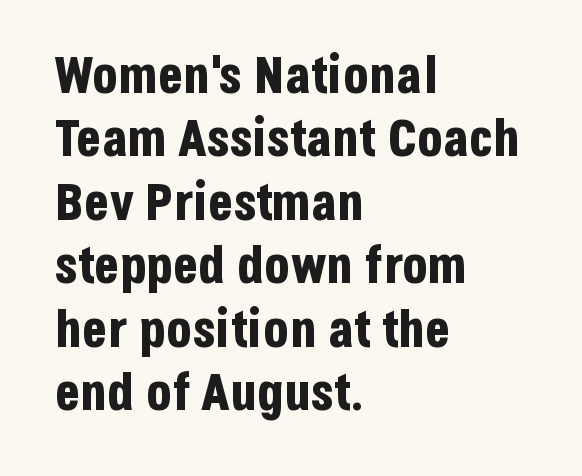
The image shows 52 px bold, condensed sans-serif type, upright; set left-aligned, line spacing 1.22x, normal letter spacing, not underlined; low stroke contrast and a large x-height.
